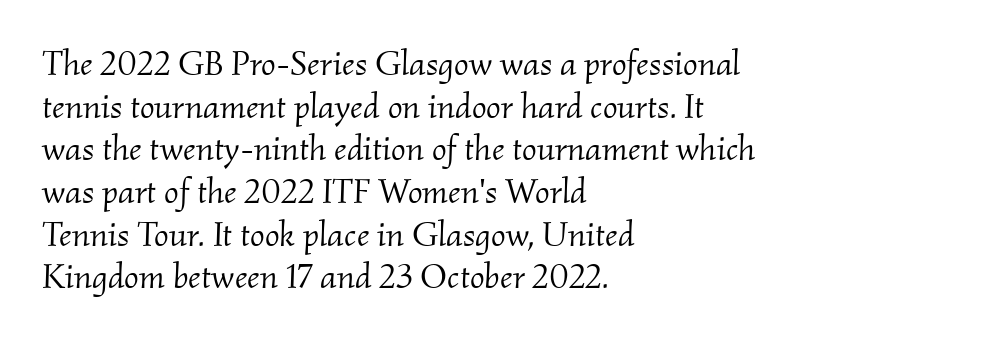
Style check: oblique. The setting favours the left margin, as ordinary paragraphs usually do. Compared with a typical body face, this is equally light or lighter still. Descenders are the only things crossing below the line. These lines are composed in type with serifs.
